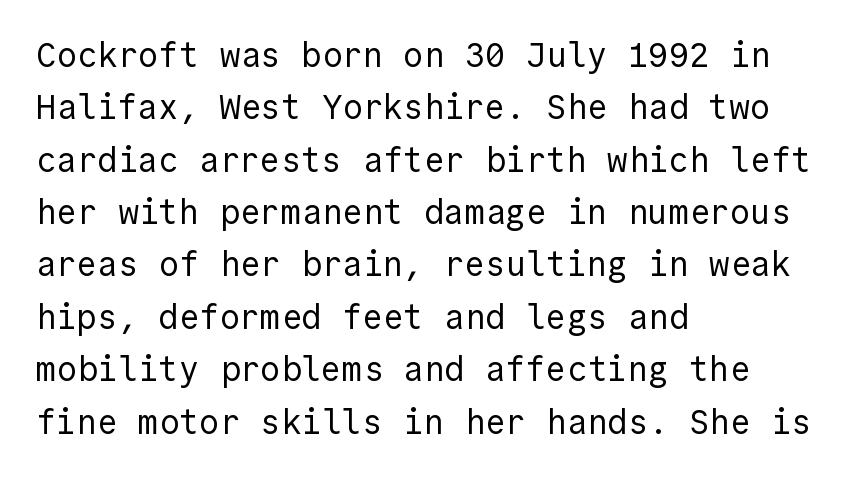
{"serif": "no", "italic": "no", "bold": "no", "weight": "regular", "width": "normal", "x_height": "medium", "underline": "no", "align": "left", "line_spacing": "normal", "line_spacing_ratio": 1.54, "letter_spacing": "normal", "letter_spacing_em": 0.0, "glyph_px": 34}
